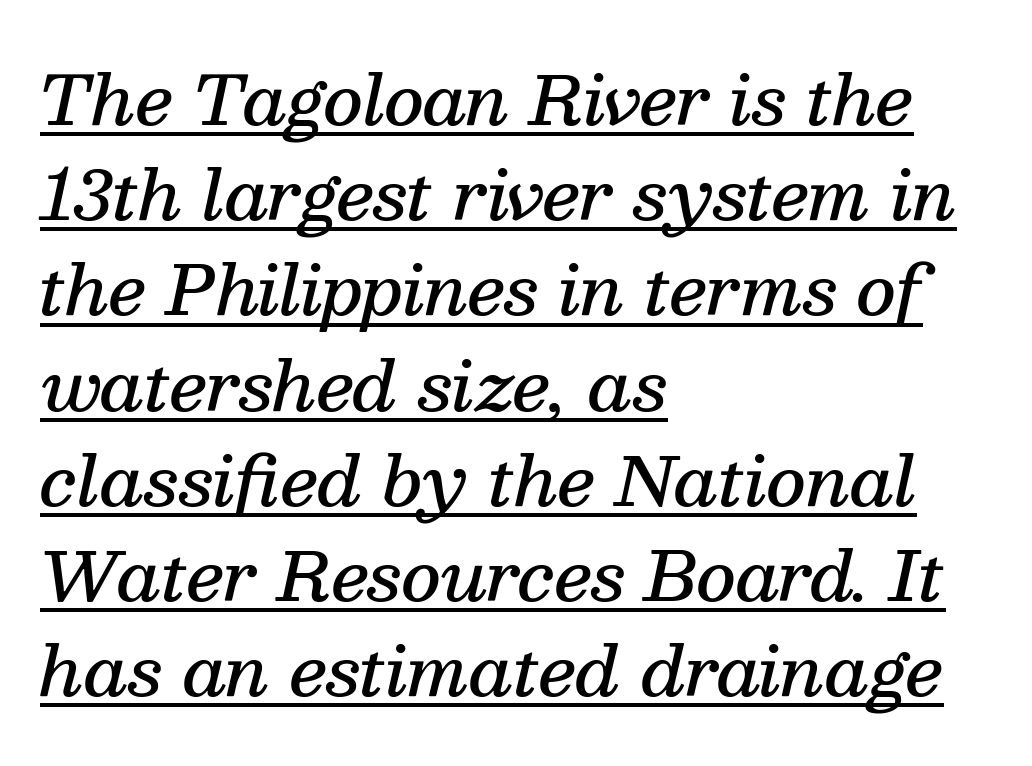
The image shows 68 px semibold serif type, italic (leaning right); set left-aligned, normal line spacing (1.4x), normal letter spacing, underlined; medium stroke contrast and a medium x-height.
